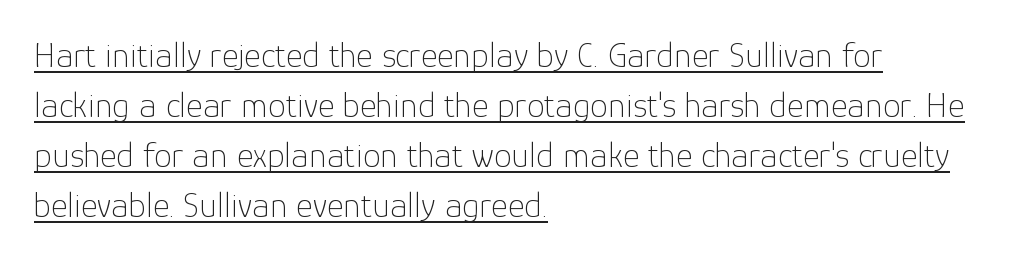
What kind of face is this? One without serifs — a sans. This sample carries an underscore along the baseline area. Proportional: the letters do not fall into vertical columns. The rag falls on the right side of this text block. Compared with typical body copy, the letter spacing here is the same. The cut favours lightness, reaching ordinary text weight at its darkest.
